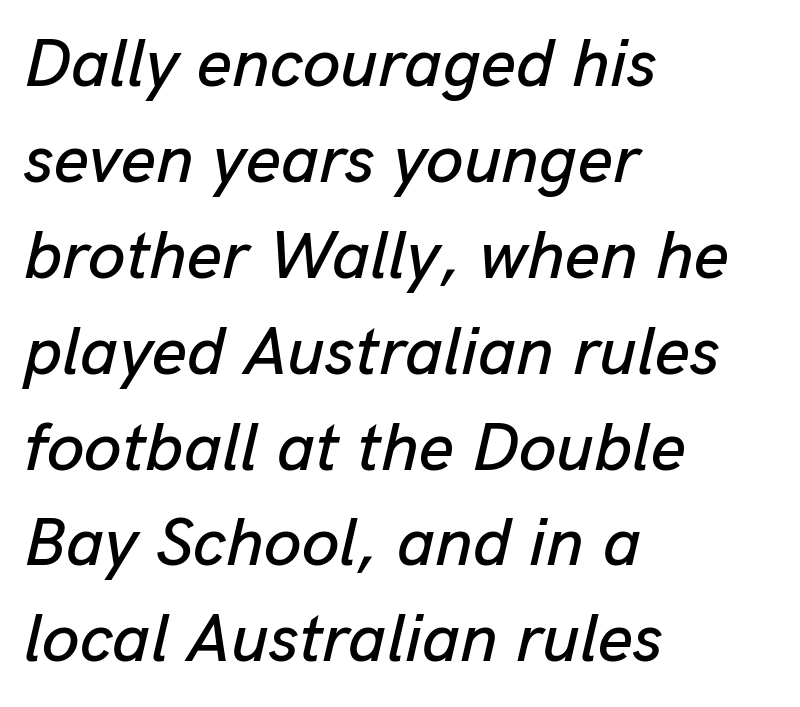
The image shows 68 px text type, italic (leaning right); set left-aligned, normal line spacing (1.41x), normal letter spacing, not underlined; low stroke contrast and a medium x-height.
